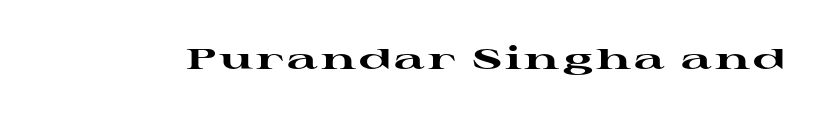
Q: Is the text bold? A: Yes.
Q: Is the text italic (slanted)? A: No, it is upright.
Q: Is the typeface a serif or a sans-serif typeface? A: Serif.
Q: Is the text underlined? A: No.
Q: Width (condensed, normal, or wide)? A: Wide.
Q: Stroke contrast? A: High.
Q: x-height? A: Medium.
Q: Monospaced? A: No.
